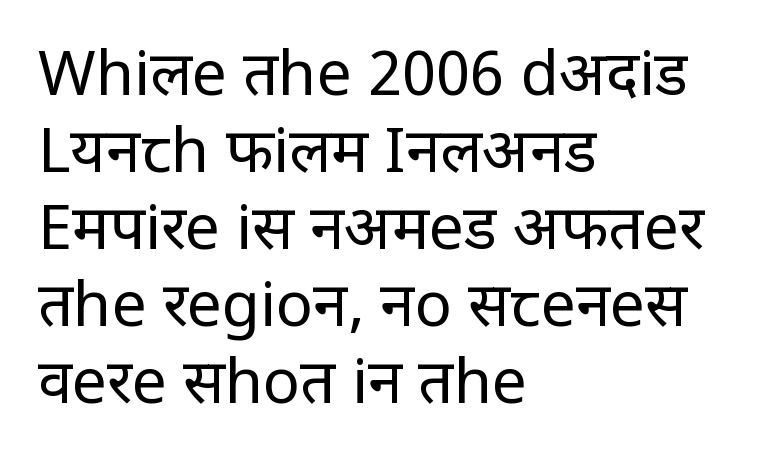
{"serif": "no", "italic": "no", "bold": "no", "weight": "regular", "width": "condensed", "stroke_contrast": "low", "x_height": "large", "monospaced": "no", "underline": "no", "align": "left", "line_spacing_ratio": 1.24, "letter_spacing": "normal", "letter_spacing_em": 0.0, "glyph_px": 62}
